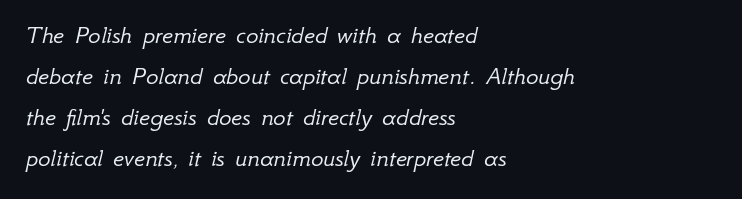
Q: Is the text bold? A: No.
Q: Is the text italic (slanted)? A: Yes, it leans right by about 12 degrees.
Q: Is the text underlined? A: No.
Q: How is the paragraph aligned? A: Left-aligned.
Q: Is the spacing between letters normal or unusually wide? A: Normal.
Q: Is the spacing between lines tight, normal or loose? A: Normal.
